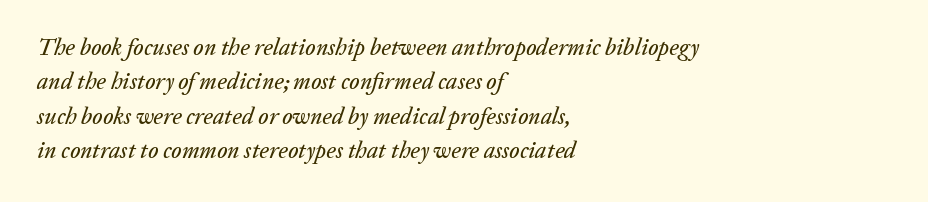
The image shows 23 px text type, italic (leaning right); set left-aligned, normal line spacing (1.5x), normal letter spacing, not underlined.
